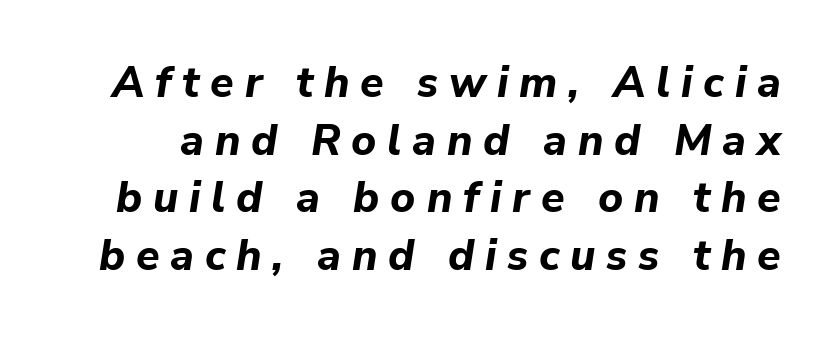
A bare baseline throughout the passage. The face used here is rendered with a markedly widened letterfit. Rows of type keep a routine distance in the vertical direction. Is this a fixed-width face? No — the glyphs have proportional, varying widths. The typography opts for an oblique posture over an upright one. The sample has been set heavy, in full bold.
